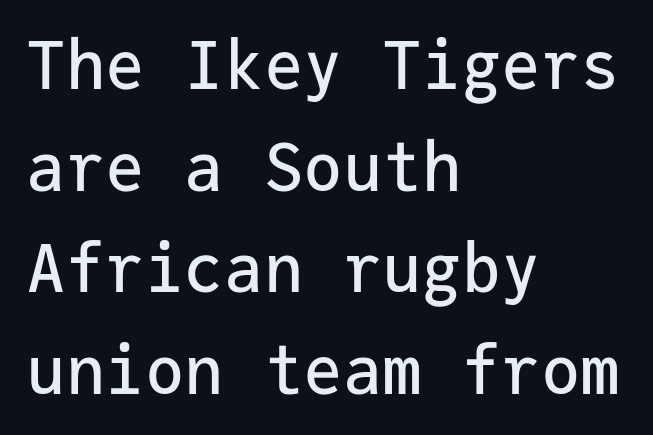
Q: Is the text italic (slanted)? A: No, it is upright.
Q: Is the typeface a serif or a sans-serif typeface? A: Sans-serif.
Q: Is the text underlined? A: No.
Q: How is the paragraph aligned? A: Left-aligned.
Q: Is the spacing between letters normal or unusually wide? A: Normal.
Q: Is the spacing between lines tight, normal or loose? A: Normal.
Q: Width (condensed, normal, or wide)? A: Normal.
Q: Stroke contrast? A: Low.
Q: x-height? A: Medium.
Q: Monospaced? A: Yes.
